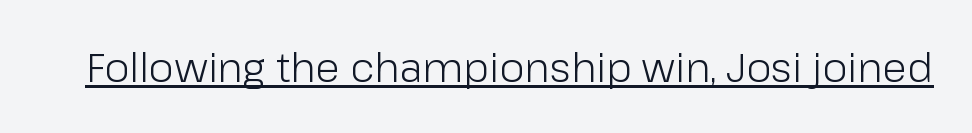
{"serif": "no", "italic": "no", "bold": "no", "weight": "light", "width": "normal", "stroke_contrast": "low", "x_height": "medium", "monospaced": "no", "underline": "yes", "letter_spacing": "normal", "letter_spacing_em": 0.0, "glyph_px": 40}
